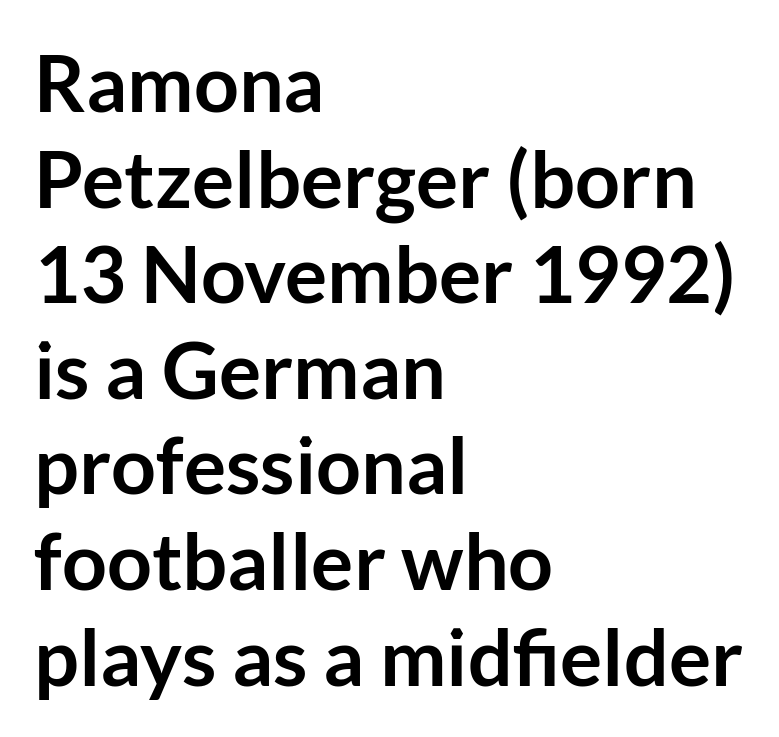
{"serif": "no", "italic": "no", "bold": "yes", "weight": "semibold", "width": "normal", "stroke_contrast": "low", "x_height": "medium", "monospaced": "no", "underline": "no", "align": "left", "line_spacing_ratio": 1.21, "letter_spacing": "normal", "letter_spacing_em": 0.0, "glyph_px": 79}
